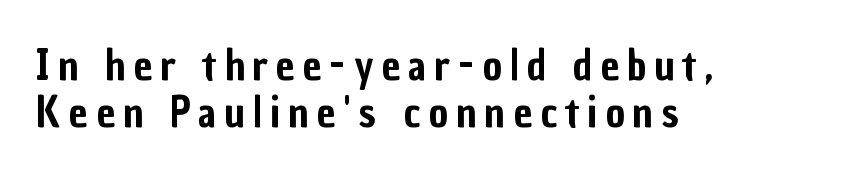
In terms of letterform style, serifs are entirely absent. The area under the type is left untouched. Looks like regular typesetting: each glyph gets only the width it needs. Vertical spacing — tight.
